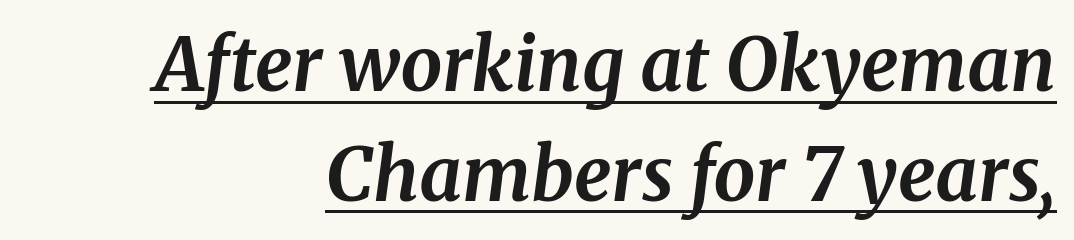
The image shows 74 px bold serif type, italic (leaning right); set right-aligned, normal line spacing (1.48x), normal letter spacing, underlined; medium stroke contrast and a medium x-height.
